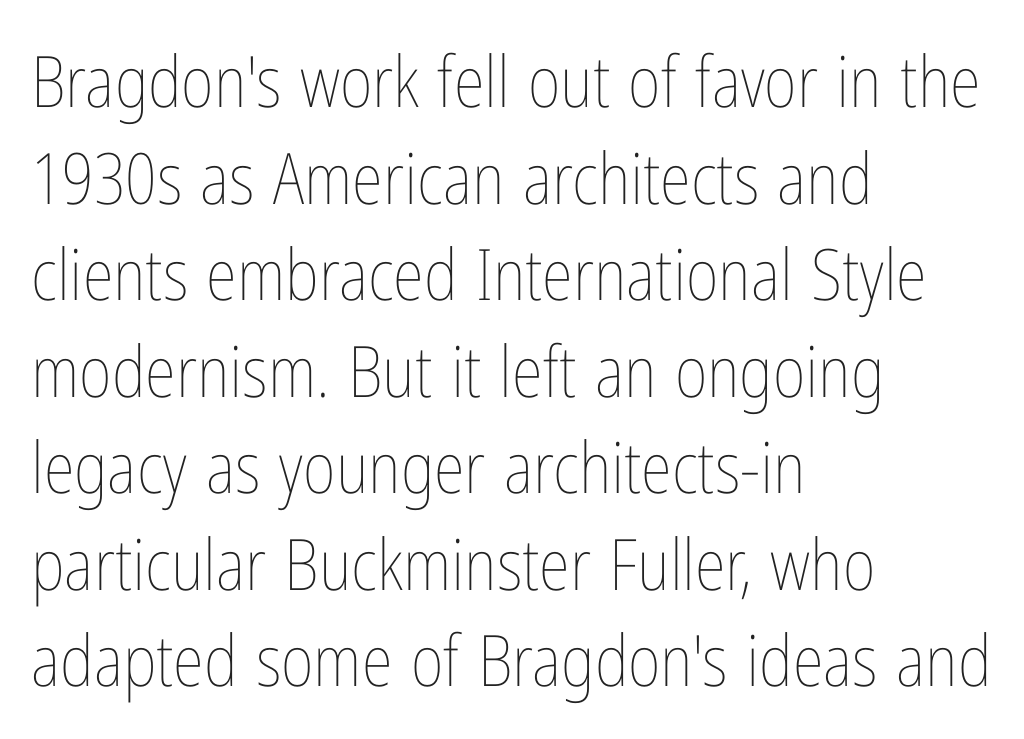
The image shows 71 px thin, condensed type, upright; set left-aligned, normal line spacing (1.36x), normal letter spacing, not underlined; low stroke contrast and a medium x-height.
